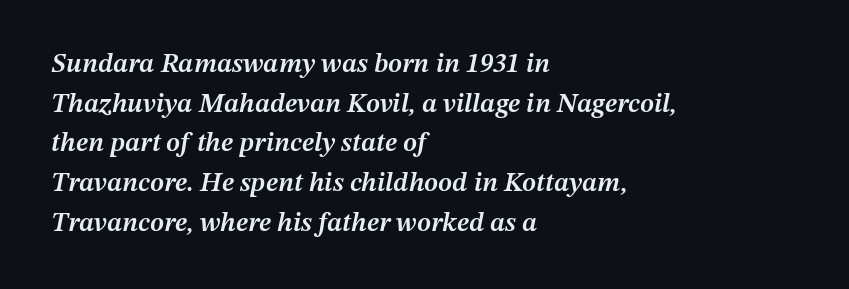
Strokes here are thickened, but only to semibold level. Left-aligned paragraph, ragged on the right. Rows of type keep a routine distance in the vertical direction. Every character sits at an angle, as italics do. Observe the ordinary spacing: letters are neighbours, not strangers.
